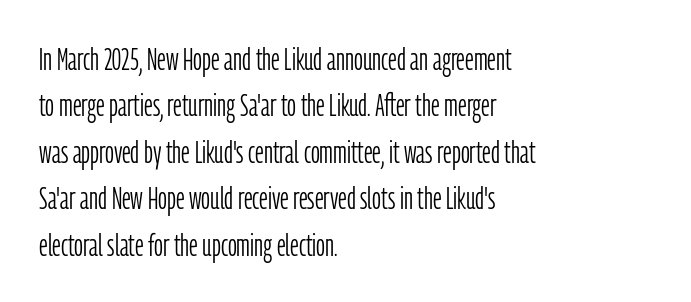
The image shows 31 px light, condensed sans-serif type, upright; set left-aligned, normal line spacing (1.5x), normal letter spacing, not underlined; low stroke contrast and a medium x-height.
